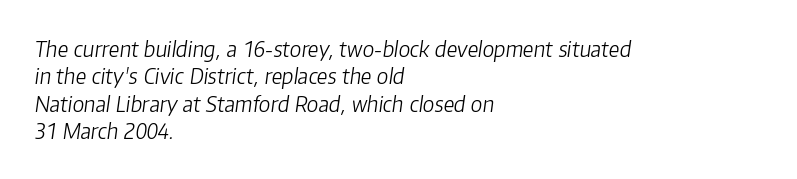
The image shows 21 px text type, italic (leaning right); set left-aligned, normal line spacing (1.3x), normal letter spacing, not underlined.
